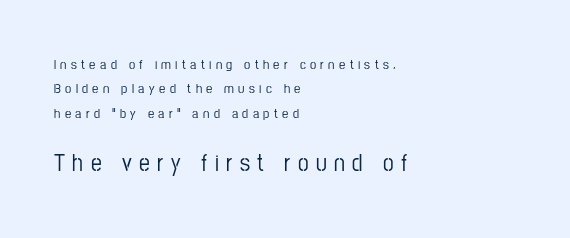
The image shows 24 px text type, upright; set left-aligned, line spacing 1.74x, unusually wide letter spacing (+0.31 em), not underlined; the second (bottom) block is 1.71x larger.
